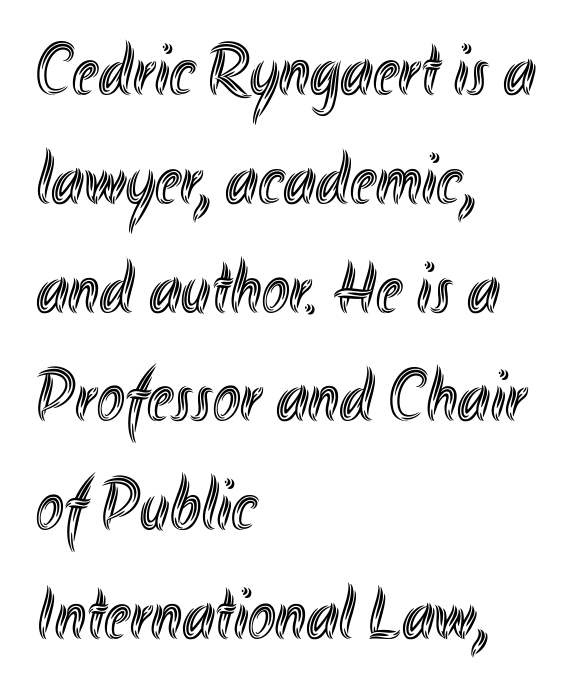
The image shows 74 px condensed type; set left-aligned, normal line spacing (1.47x), normal letter spacing, not underlined; a small x-height.
